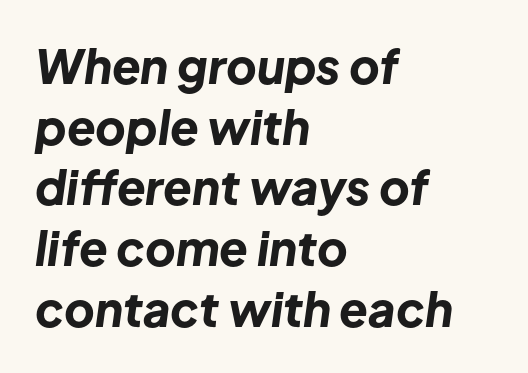
{"italic": "yes", "lean": "right", "slant_degrees": 8, "bold": "yes", "weight": "bold", "width": "normal", "stroke_contrast": "low", "x_height": "medium", "monospaced": "no", "underline": "no", "align": "left", "line_spacing": "normal", "line_spacing_ratio": 1.29, "letter_spacing": "normal", "letter_spacing_em": 0.0, "glyph_px": 47}
